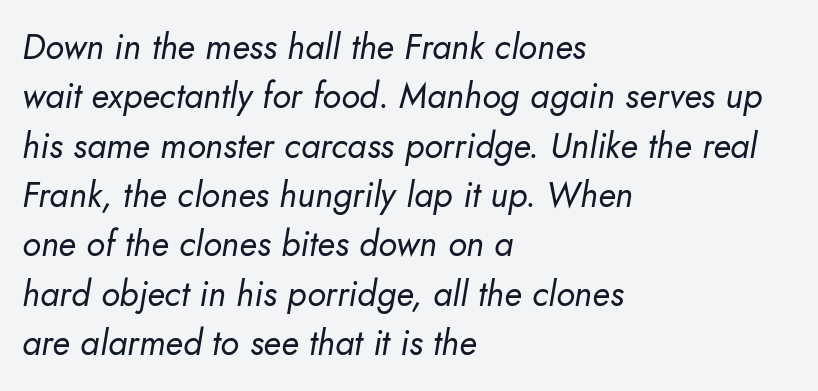
The image shows 35 px regular-weight type, italic (leaning right); set left-aligned, normal line spacing (1.41x), normal letter spacing, not underlined; low stroke contrast and a small x-height.
